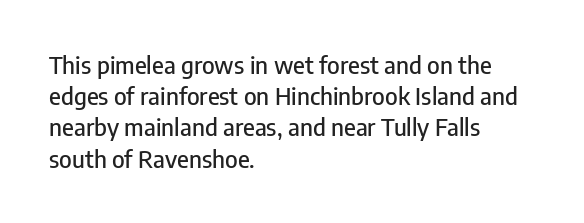
{"italic": "no", "underline": "no", "align": "left", "line_spacing": "normal", "line_spacing_ratio": 1.3, "letter_spacing": "normal", "letter_spacing_em": 0.0, "glyph_px": 24}
